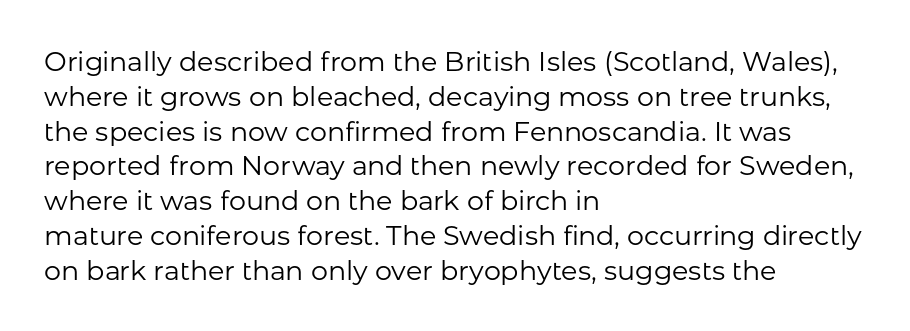
{"italic": "no", "bold": "no", "underline": "no", "align": "left", "line_spacing": "normal", "line_spacing_ratio": 1.29, "letter_spacing": "normal", "letter_spacing_em": 0.0, "glyph_px": 27}
